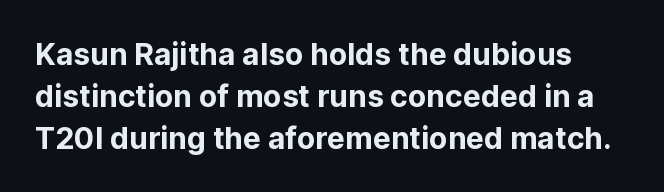
The image shows 30 px sans-serif type, upright; set normal line spacing (1.4x), normal letter spacing, not underlined; low stroke contrast and a medium x-height.
